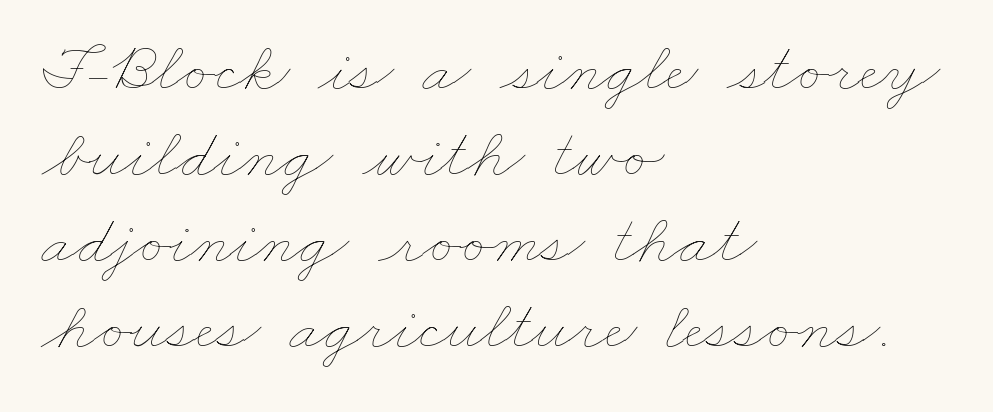
Nobody touched the tracking dial on this one. Compared with a typical body face, this is equally light or lighter still. The setting favours the left margin, as ordinary paragraphs usually do. Glance below the letters and you will spot only blank space.
